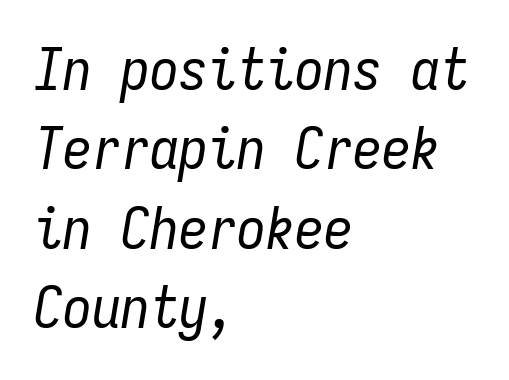
Q: Is the text bold? A: No.
Q: Is the text italic (slanted)? A: Yes, it leans right by about 9 degrees.
Q: Is the text underlined? A: No.
Q: How is the paragraph aligned? A: Left-aligned.
Q: Is the spacing between letters normal or unusually wide? A: Normal.
Q: Is the spacing between lines tight, normal or loose? A: Normal.
Q: Width (condensed, normal, or wide)? A: Condensed.
Q: Stroke contrast? A: Low.
Q: x-height? A: Medium.
Q: Monospaced? A: Yes.
